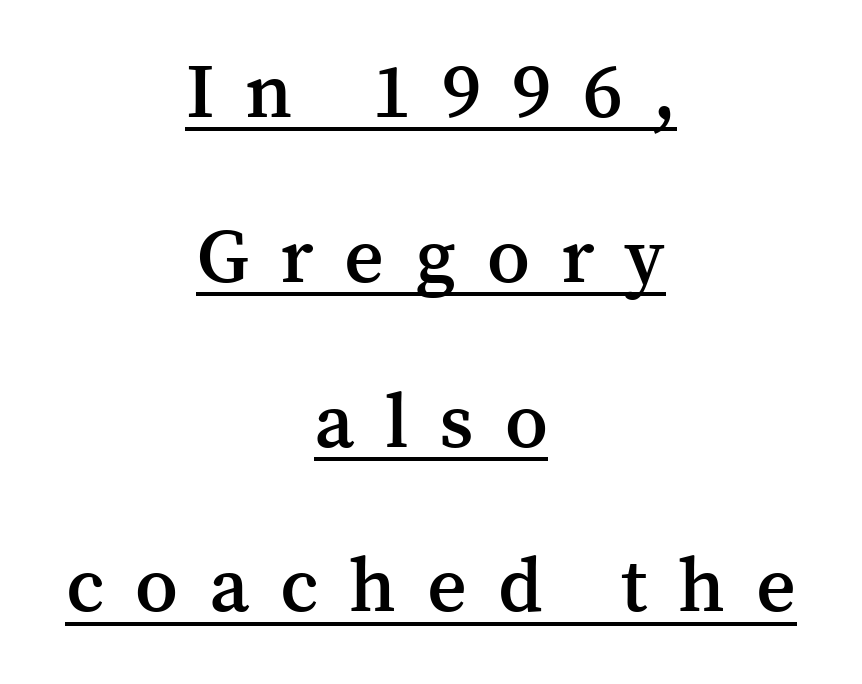
Q: Is the text bold? A: Semi-bold.
Q: Is the text italic (slanted)? A: No, it is upright.
Q: Is the typeface a serif or a sans-serif typeface? A: Serif.
Q: Is the text underlined? A: Yes.
Q: How is the paragraph aligned? A: Centered.
Q: Is the spacing between letters normal or unusually wide? A: Unusually wide.
Q: Is the spacing between lines tight, normal or loose? A: Loose.
Q: Width (condensed, normal, or wide)? A: Normal.
Q: Stroke contrast? A: Medium.
Q: x-height? A: Medium.
Q: Monospaced? A: No.
